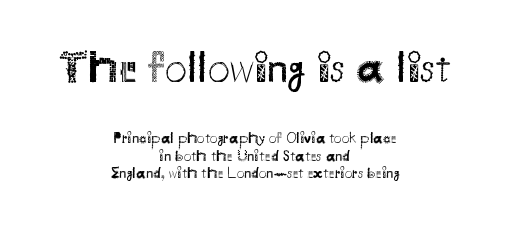
{"serif": "no", "italic": "no", "bold": "no", "weight": "regular", "width": "normal", "stroke_contrast": "medium", "x_height": "small", "monospaced": "no", "underline": "no", "align": "center", "line_spacing_ratio": 1.16, "letter_spacing": "normal", "letter_spacing_em": 0.0, "larger_block": "first", "size_ratio": 2.93, "glyph_px": 44}
